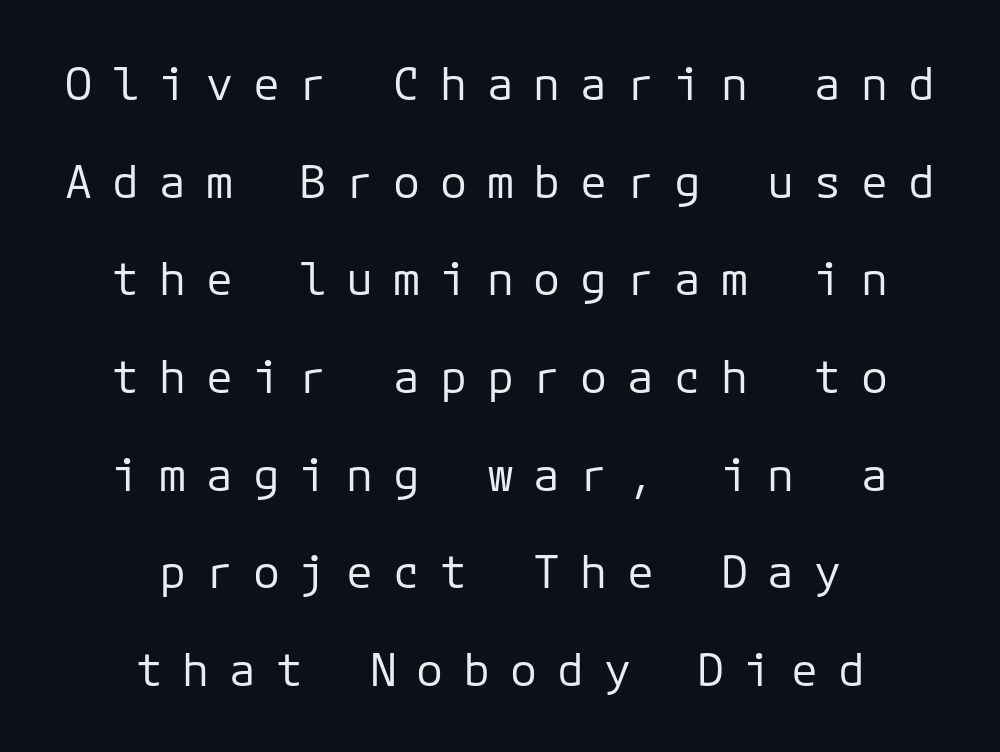
Is this a fixed-width face? Yes — each glyph sits in an identical cell. This sample trades compactness for vertical openness between lines. Lines of text with bare space underneath. The specimen reads as upright at a glance. Stroke mass is kept to a normal reading level or below.
